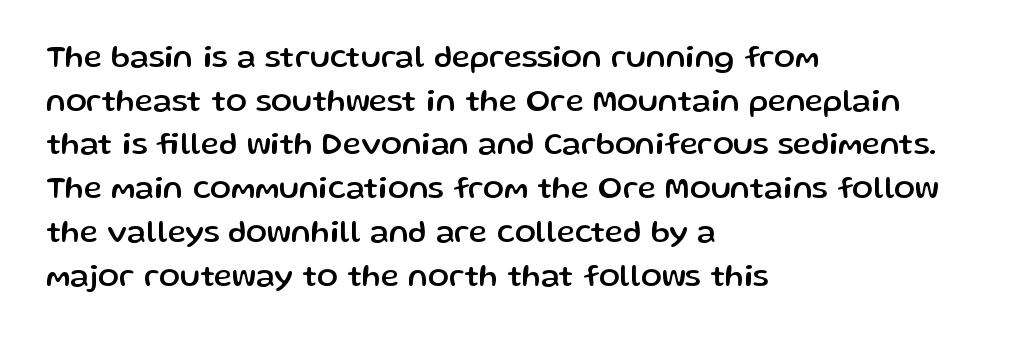
A typesetter would call this leading conventional body-copy spacing. The gaps between neighbouring characters are ordinary and unremarkable. Teacher's note: observe the even left margin — that is flush-left alignment. The passage shown is typed in a proportional face where columns would drift.
